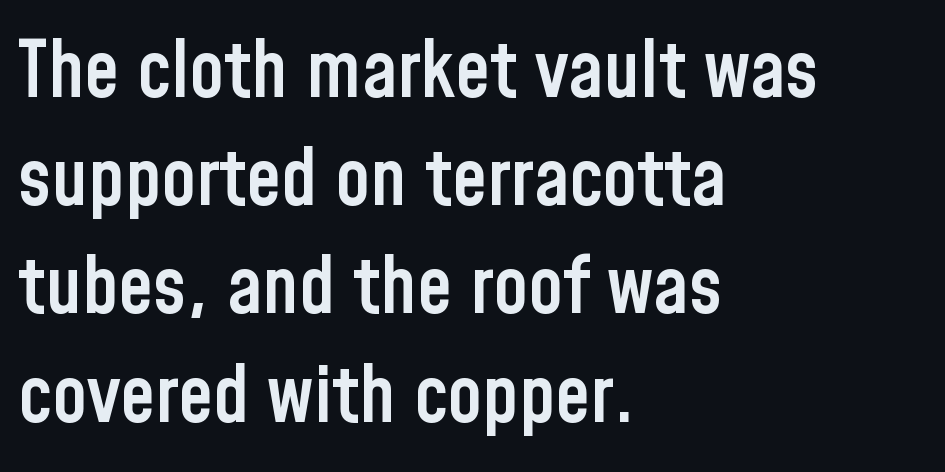
Q: Is the text bold? A: Semi-bold.
Q: Is the text italic (slanted)? A: No, it is upright.
Q: Is the typeface a serif or a sans-serif typeface? A: Sans-serif.
Q: Is the text underlined? A: No.
Q: How is the paragraph aligned? A: Left-aligned.
Q: Is the spacing between letters normal or unusually wide? A: Normal.
Q: Is the spacing between lines tight, normal or loose? A: Normal.
Q: Width (condensed, normal, or wide)? A: Condensed.
Q: Stroke contrast? A: Low.
Q: x-height? A: Medium.
Q: Monospaced? A: No.
